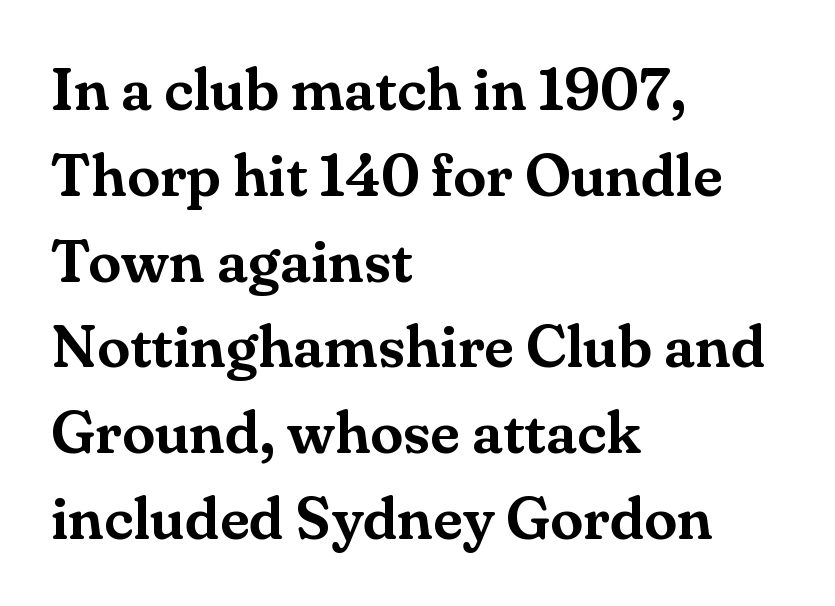
The image shows 60 px serif type, upright; set left-aligned, normal line spacing (1.43x), normal letter spacing, not underlined; medium stroke contrast and a small x-height.
